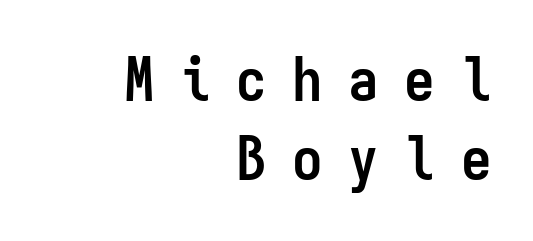
{"serif": "no", "italic": "no", "bold": "yes", "weight": "semibold", "width": "condensed", "stroke_contrast": "low", "x_height": "medium", "monospaced": "yes", "underline": "no", "align": "right", "line_spacing": "normal", "line_spacing_ratio": 1.3, "letter_spacing": "wide", "letter_spacing_em": 0.42, "glyph_px": 61}
